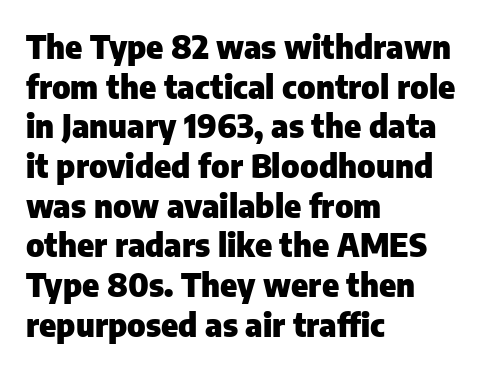
Serif or sans? Sans — the stroke terminals are bare. Honestly, there is no underline to notice here at all. Typesetter's note: full bold, strokes at maximum text heaviness. Do the characters align in a grid? No, the font is proportional.
